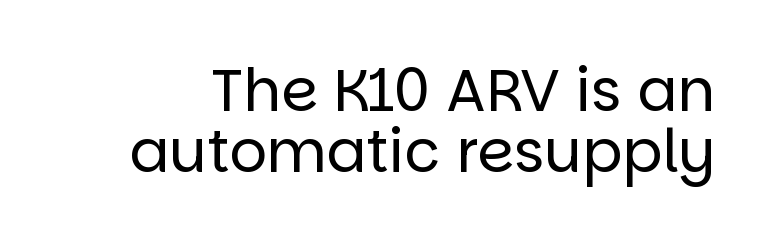
The image shows 59 px regular-weight sans-serif type, upright; set tight line spacing (1.03x), normal letter spacing, not underlined; low stroke contrast and a large x-height.
